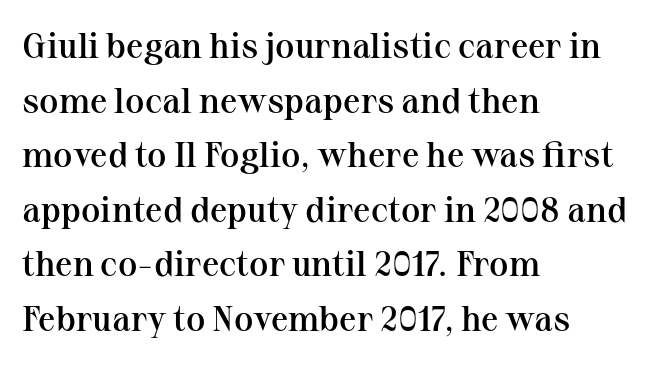
Q: Is the text bold? A: Semi-bold.
Q: Is the text italic (slanted)? A: No, it is upright.
Q: Is the typeface a serif or a sans-serif typeface? A: Serif.
Q: Is the text underlined? A: No.
Q: How is the paragraph aligned? A: Left-aligned.
Q: Is the spacing between letters normal or unusually wide? A: Normal.
Q: Is the spacing between lines tight, normal or loose? A: Normal.
Q: Width (condensed, normal, or wide)? A: Normal.
Q: Stroke contrast? A: Medium.
Q: x-height? A: Medium.
Q: Monospaced? A: No.
